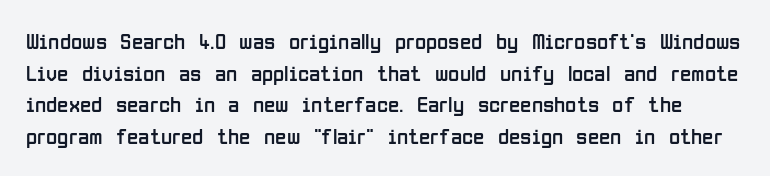
Q: Is the text bold? A: No.
Q: Is the text italic (slanted)? A: No, it is upright.
Q: Is the text underlined? A: No.
Q: Is the spacing between letters normal or unusually wide? A: Normal.
Q: Is the spacing between lines tight, normal or loose? A: Normal.
